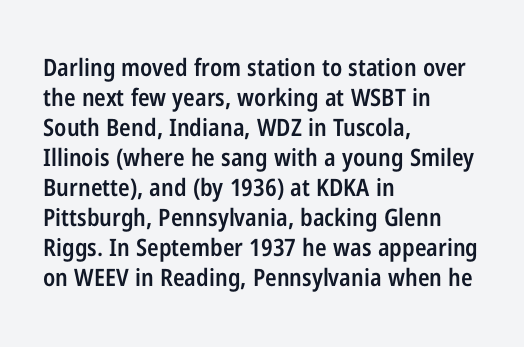
Q: Is the text bold? A: Semi-bold.
Q: Is the text italic (slanted)? A: No, it is upright.
Q: Is the text underlined? A: No.
Q: How is the paragraph aligned? A: Left-aligned.
Q: Is the spacing between letters normal or unusually wide? A: Normal.
Q: Is the spacing between lines tight, normal or loose? A: Normal.
